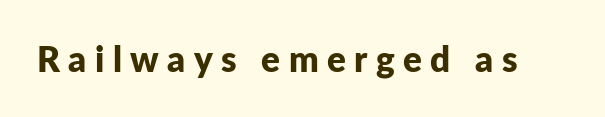
{"serif": "no", "italic": "no", "bold": "yes", "weight": "bold", "width": "normal", "stroke_contrast": "low", "x_height": "medium", "monospaced": "no", "underline": "no", "letter_spacing": "wide", "letter_spacing_em": 0.24, "glyph_px": 35}
